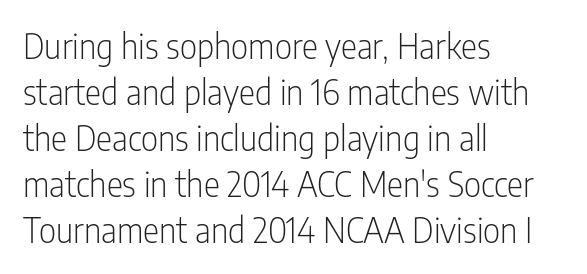
This sample has the flowing, uneven cadence of proportional lettering. Caption: multi-line text, flush left, ragged right. Reading down the column, the eye jumps a familiar distance to each next line. In terms of letterspacing, this is plain default setting. This reads as an unemphasized weight, regular at the heaviest. The words here are not underlined.
